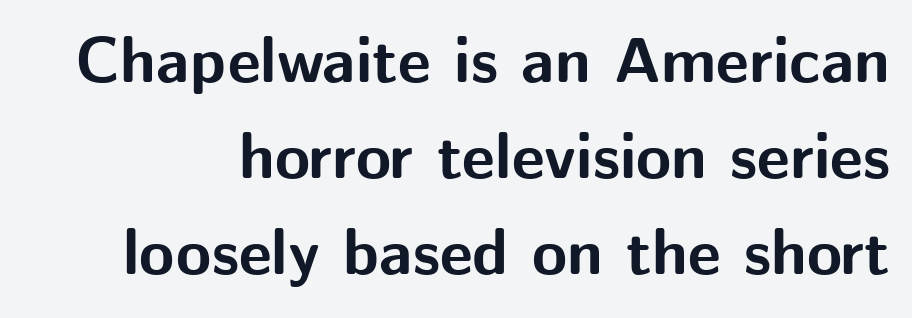
{"serif": "no", "italic": "no", "bold": "yes", "weight": "bold", "width": "normal", "stroke_contrast": "medium", "x_height": "medium", "monospaced": "no", "underline": "no", "line_spacing": "normal", "line_spacing_ratio": 1.5, "letter_spacing": "normal", "letter_spacing_em": 0.0, "glyph_px": 64}
